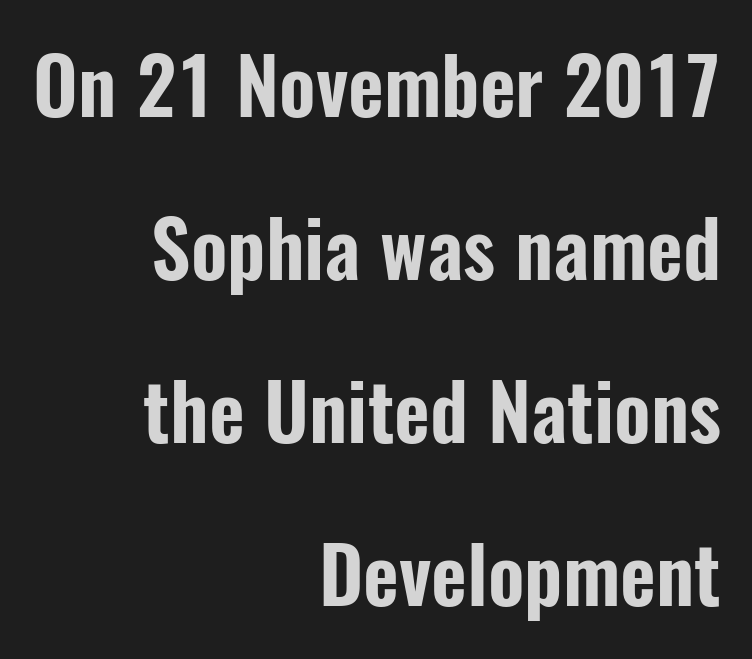
{"serif": "no", "italic": "no", "width": "condensed", "stroke_contrast": "low", "x_height": "medium", "monospaced": "no", "underline": "no", "align": "right", "line_spacing": "loose", "line_spacing_ratio": 2.09, "letter_spacing": "normal", "letter_spacing_em": 0.0, "glyph_px": 78}
